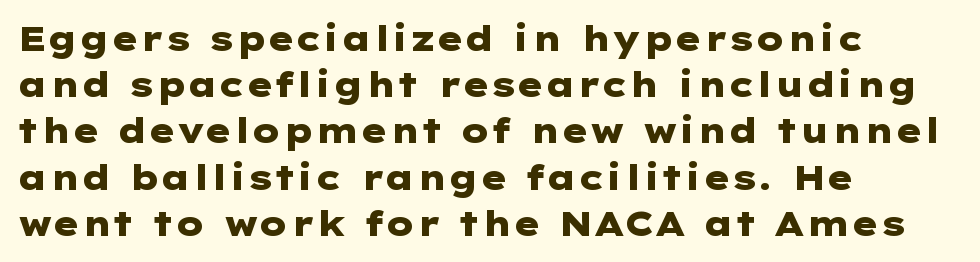
The image shows 34 px heavy, wide sans-serif type, upright; set left-aligned, normal line spacing (1.36x), normal letter spacing, not underlined; low stroke contrast and a medium x-height.
